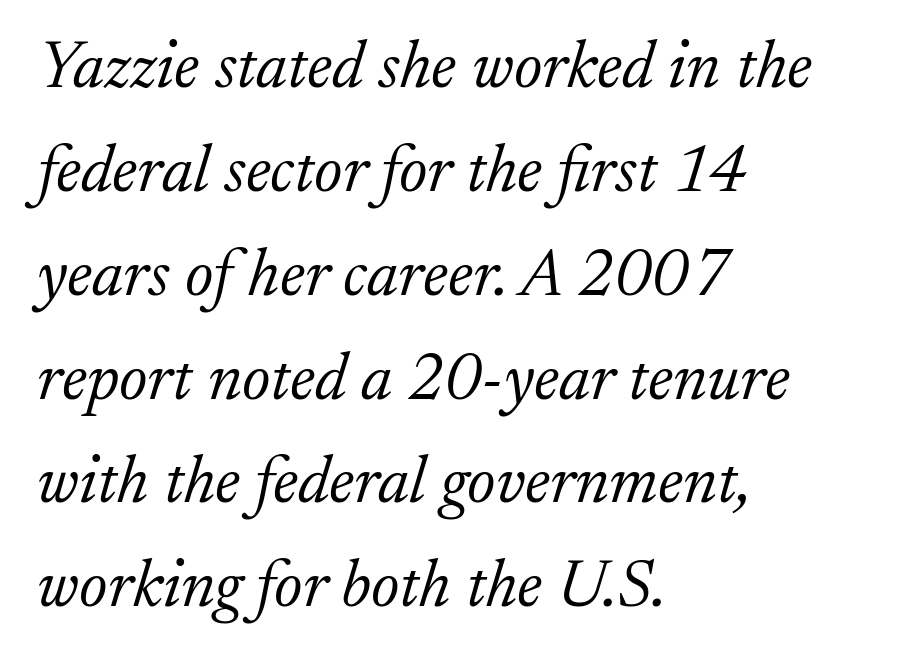
The image shows 67 px light serif type, italic (leaning right); set left-aligned, normal line spacing (1.55x), normal letter spacing, not underlined; low stroke contrast and a small x-height.
